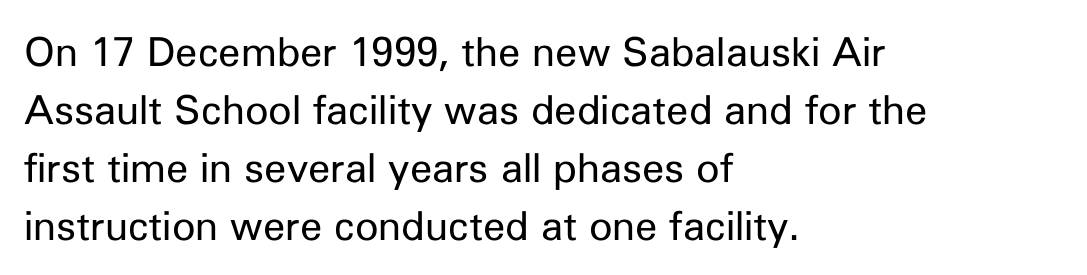
{"serif": "no", "italic": "no", "bold": "no", "weight": "regular", "width": "normal", "stroke_contrast": "low", "x_height": "medium", "monospaced": "no", "underline": "no", "align": "left", "line_spacing": "normal", "line_spacing_ratio": 1.45, "letter_spacing": "normal", "letter_spacing_em": 0.0, "glyph_px": 40}
